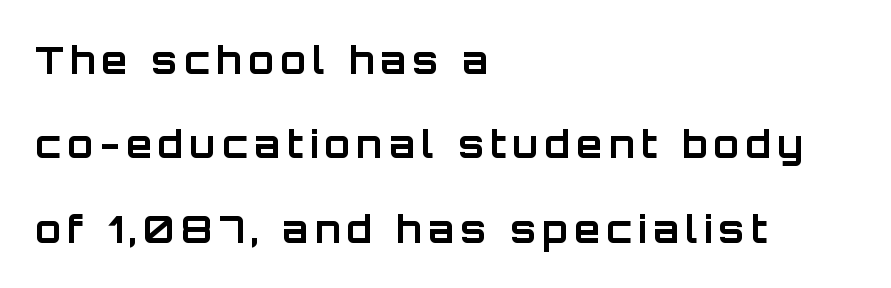
The image shows 38 px bold sans-serif type, upright; set left-aligned, loose line spacing (2.22x), not underlined; low stroke contrast and a large x-height.
